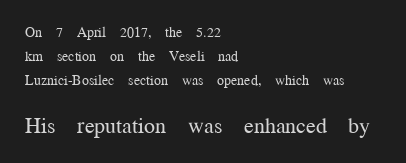
The image shows 22 px text type, upright; set left-aligned, line spacing 1.72x, normal letter spacing, not underlined; the second (bottom) block is 1.57x larger.
